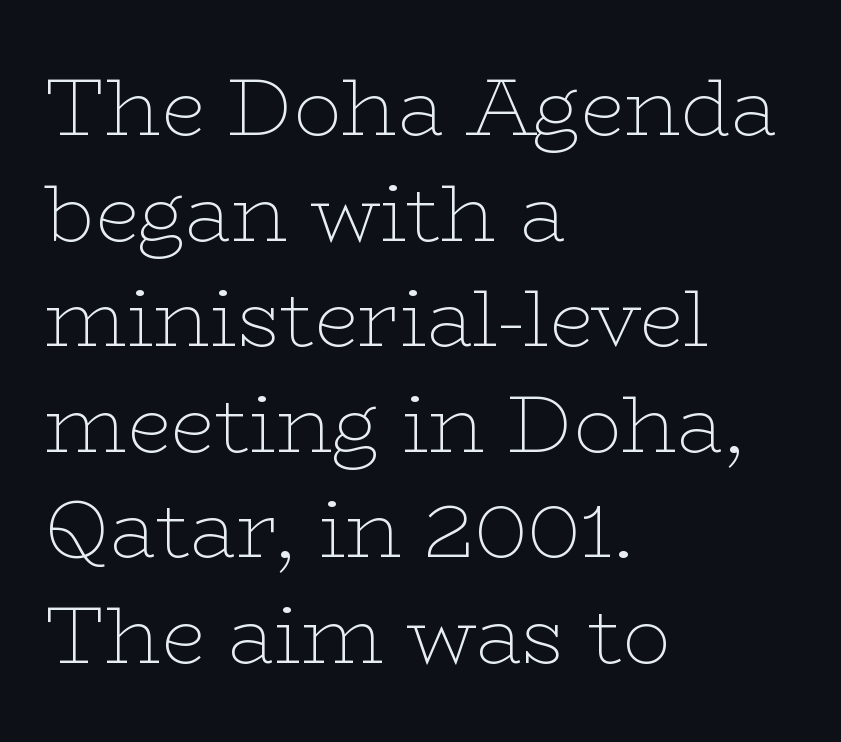
The image shows 80 px thin, wide serif type, upright; set left-aligned, normal line spacing (1.32x), normal letter spacing, not underlined; low stroke contrast and a medium x-height.
